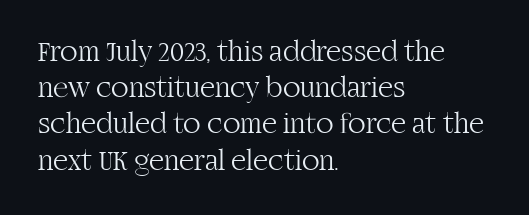
{"serif": "yes", "italic": "no", "bold": "no", "weight": "light", "width": "normal", "stroke_contrast": "high", "x_height": "large", "monospaced": "no", "underline": "no", "align": "left", "line_spacing": "normal", "line_spacing_ratio": 1.25, "letter_spacing": "normal", "letter_spacing_em": 0.0, "glyph_px": 29}
